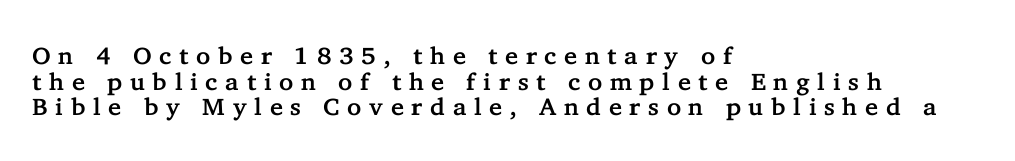
{"italic": "no", "underline": "no", "align": "left", "line_spacing": "tight", "line_spacing_ratio": 1.07, "letter_spacing": "wide", "letter_spacing_em": 0.32, "glyph_px": 24}
